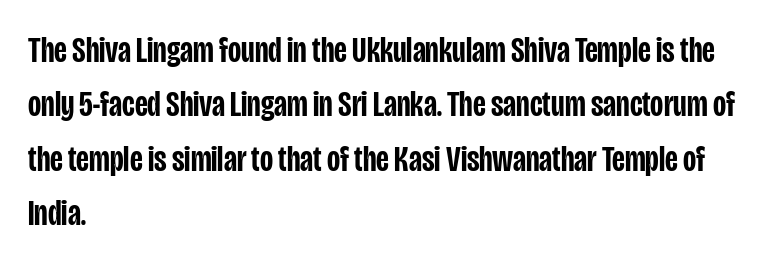
{"serif": "no", "italic": "no", "bold": "semi", "weight": "semibold", "width": "condensed", "stroke_contrast": "low", "x_height": "large", "monospaced": "no", "underline": "no", "align": "left", "line_spacing": "normal", "line_spacing_ratio": 1.51, "letter_spacing": "normal", "letter_spacing_em": 0.0, "glyph_px": 36}
